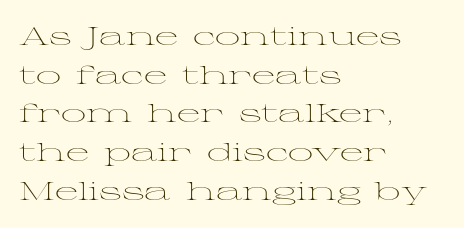
Notice how descenders clear the ascenders below comfortably — that's standard leading. Posture: vertical. Letter spacing: default. This rendering uses left alignment, leaving the right contour irregular.
